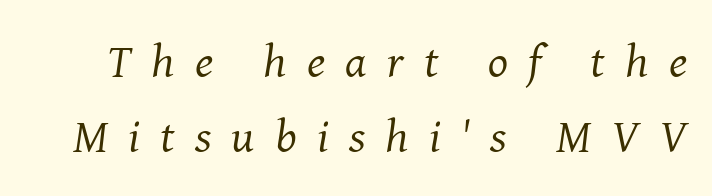
The rendering inserts visible extra space after every character. No letter is thick-stroked: the sample isn't bold. Reading down the column, the eye jumps a familiar distance to each next line. The passage shown is typed in a proportional face where columns would drift.
